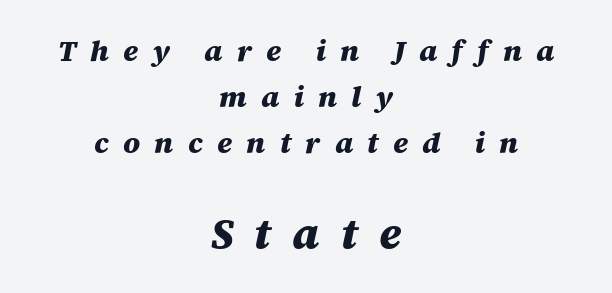
No word sits above an underline. Character size in the trailing block exceeds that of the leading block. The face used here is rendered with a markedly widened letterfit. Does the copy run flush right? No — it is centered line by line. The specimen reads as italic at a glance. Summary of vertical rhythm: regular, with standard interline spacing.
